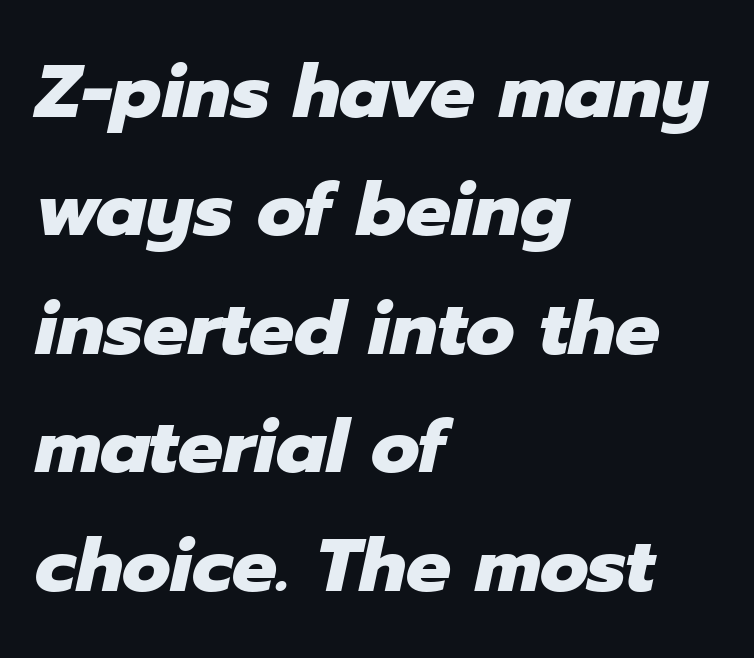
Q: Is the text bold? A: Yes.
Q: Is the text italic (slanted)? A: Yes, it leans right by about 12 degrees.
Q: Is the text underlined? A: No.
Q: How is the paragraph aligned? A: Left-aligned.
Q: Is the spacing between letters normal or unusually wide? A: Normal.
Q: Is the spacing between lines tight, normal or loose? A: Normal.
Q: Width (condensed, normal, or wide)? A: Normal.
Q: Stroke contrast? A: Low.
Q: x-height? A: Medium.
Q: Monospaced? A: No.
